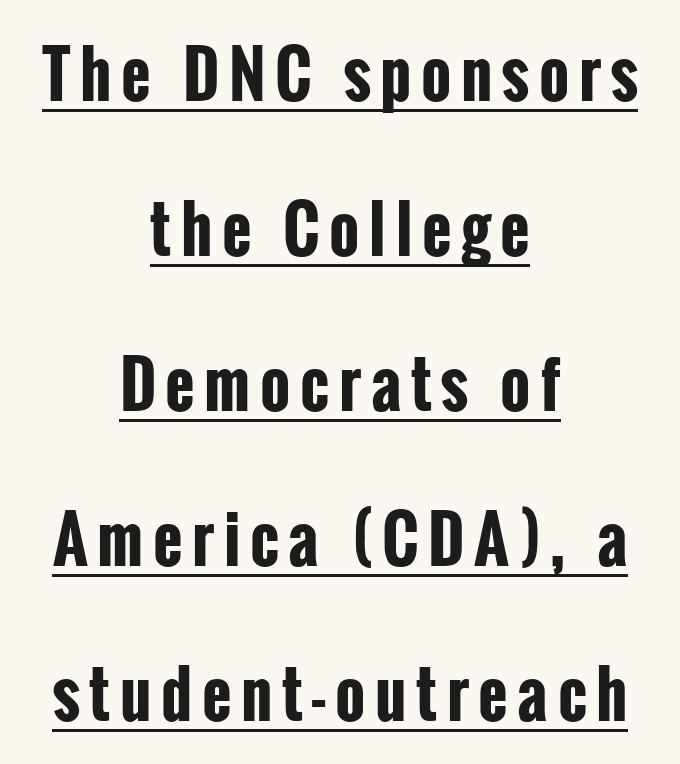
The image shows 64 px bold, condensed sans-serif type, upright; set centered, loose line spacing (2.42x), underlined; low stroke contrast and a medium x-height.
